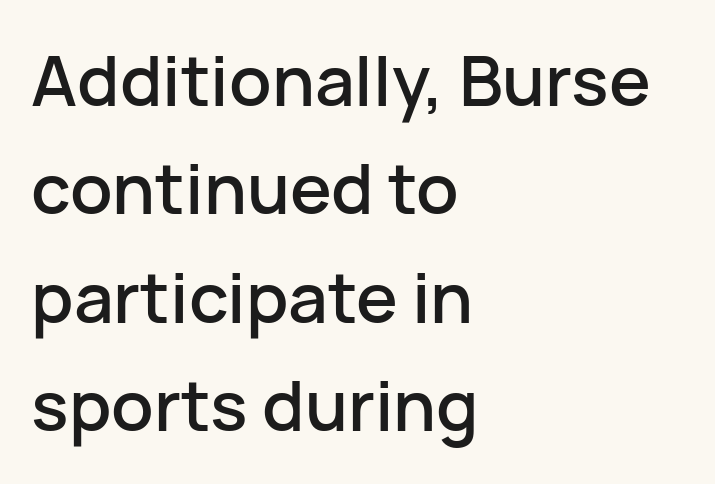
Posture: upright roman. The letterforms sit shoulder to shoulder at normal distance. Looks like regular typesetting: each glyph gets only the width it needs. Honestly, there is no underline to notice here at all.
